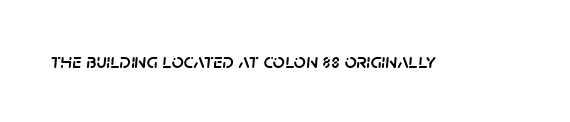
Q: Is the text italic (slanted)? A: Yes, it leans right by about 5 degrees.
Q: Is the text underlined? A: No.
Q: Is the spacing between letters normal or unusually wide? A: Normal.
